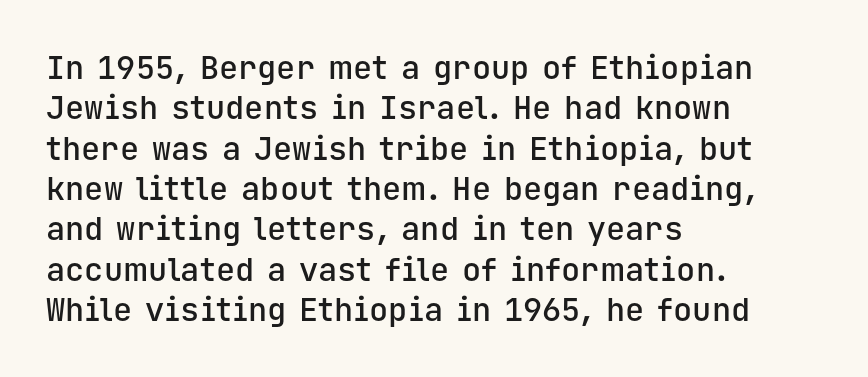
The image shows 32 px semibold sans-serif type, upright, monospaced; set left-aligned, normal line spacing (1.26x), normal letter spacing, not underlined; low stroke contrast and a medium x-height.
